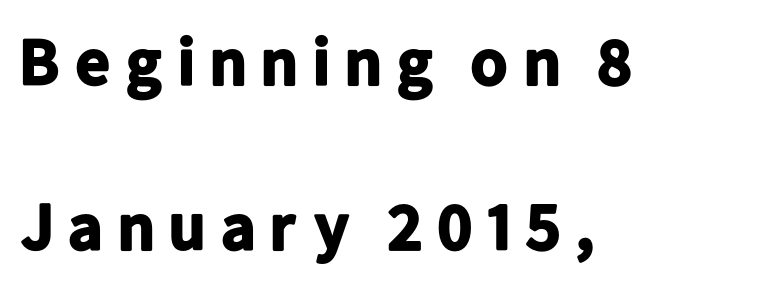
The lines are quadded left. Only glyphs here, with clear space below each row. On the weight axis this lands at bold, roughly 700. Nothing sits at the stroke ends, so this counts as sans-serif. The rendering uses a large line-height, opening up the rows.
